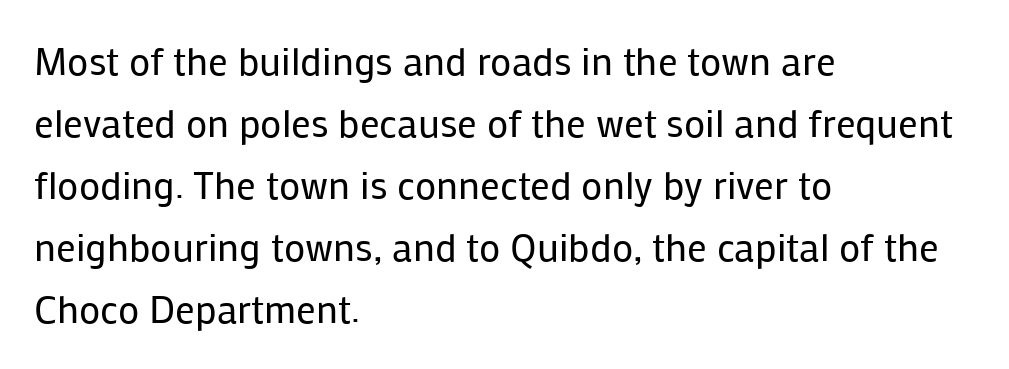
{"serif": "no", "italic": "no", "bold": "no", "weight": "regular", "width": "normal", "stroke_contrast": "low", "x_height": "medium", "monospaced": "no", "underline": "no", "align": "left", "line_spacing": "normal", "line_spacing_ratio": 1.59, "letter_spacing": "normal", "letter_spacing_em": 0.0, "glyph_px": 39}
